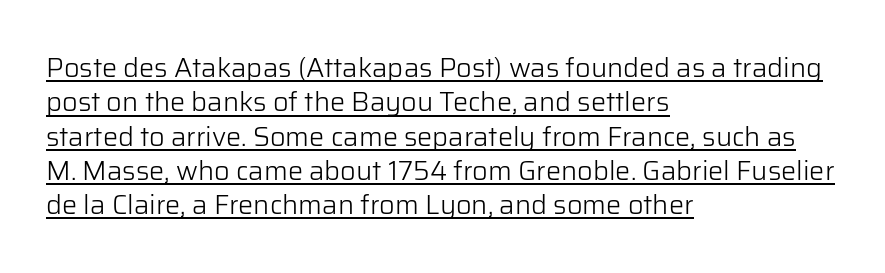
No italicization has been applied; the sample stays upright. This sample is left-justified, so line endings fall wherever the words run out. Whoever set this chose a conventional vertical rhythm. Weight class: somewhere from thin through regular.
